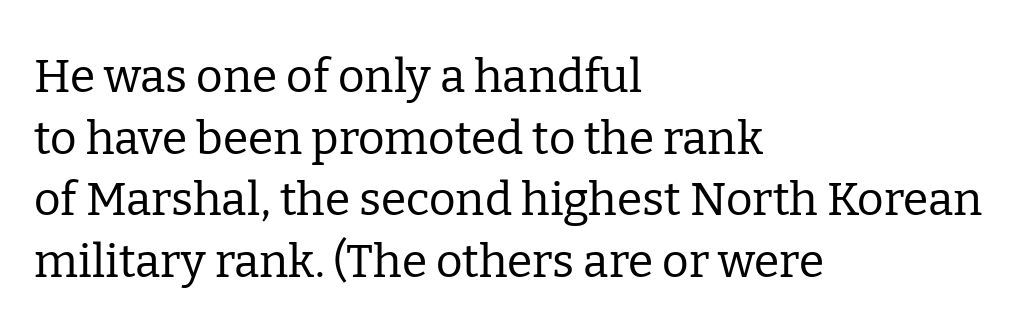
The horizontal fit of the characters is conventional and even. Looks like regular typesetting: each glyph gets only the width it needs. Typographically, this falls in the serif category. Unlike italic type, these characters show no tilt at all. This rendering features lettering with no underline.
